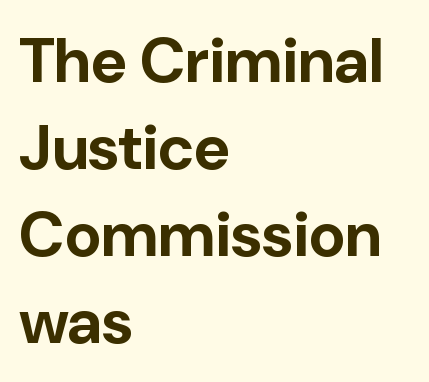
The image shows 63 px bold sans-serif type, upright; set left-aligned, normal line spacing (1.38x), normal letter spacing, not underlined; low stroke contrast and a medium x-height.
